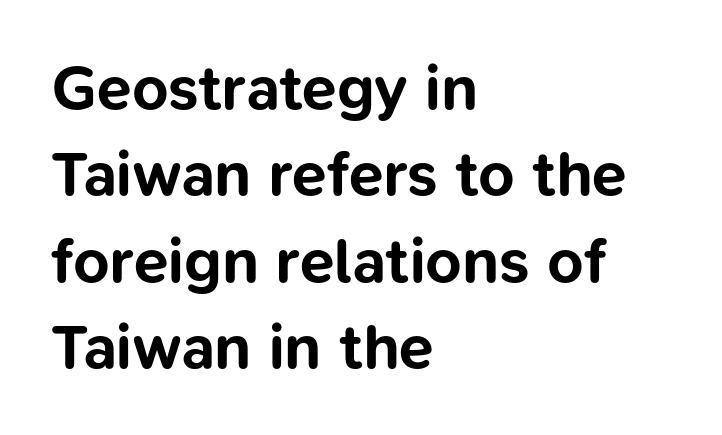
Spacing verdict: proportional, widths tailored to each character. Line beginnings align vertically; line endings do not. These lines are composed in type without serifs. Glance below the letters and you will spot only blank space. These words are printed bold, with thick strokes throughout. Whoever set this chose a conventional vertical rhythm.
